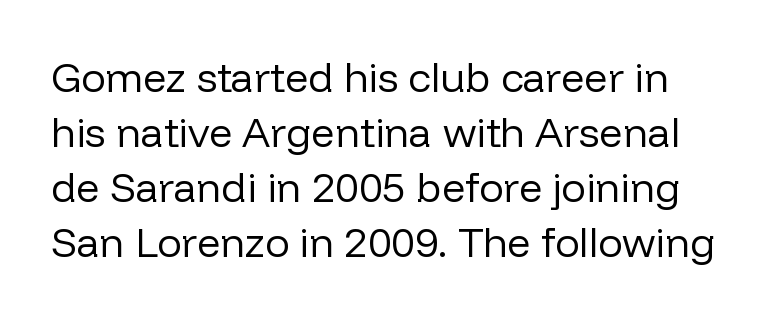
Q: Is the text bold? A: No.
Q: Is the text italic (slanted)? A: No, it is upright.
Q: Is the typeface a serif or a sans-serif typeface? A: Sans-serif.
Q: Is the text underlined? A: No.
Q: Is the spacing between letters normal or unusually wide? A: Normal.
Q: Is the spacing between lines tight, normal or loose? A: Normal.
Q: Width (condensed, normal, or wide)? A: Normal.
Q: Stroke contrast? A: Low.
Q: x-height? A: Medium.
Q: Monospaced? A: No.
